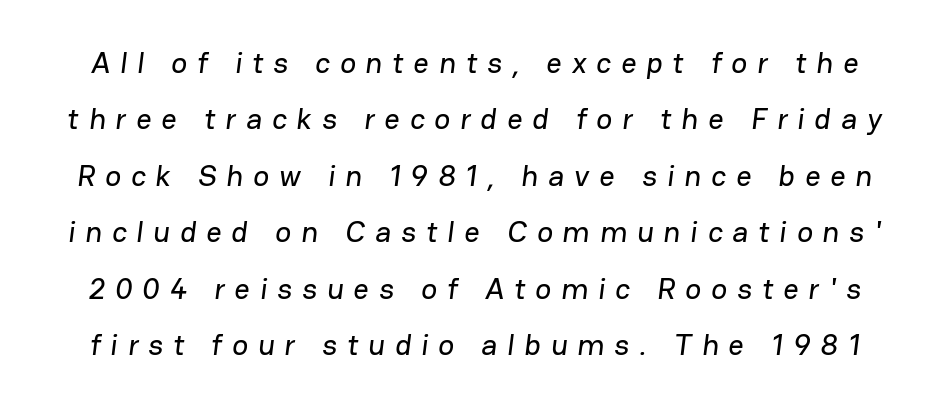
{"serif": "no", "width": "normal", "stroke_contrast": "low", "x_height": "medium", "monospaced": "no", "underline": "no", "line_spacing_ratio": 1.88, "letter_spacing": "wide", "letter_spacing_em": 0.33, "glyph_px": 30}
